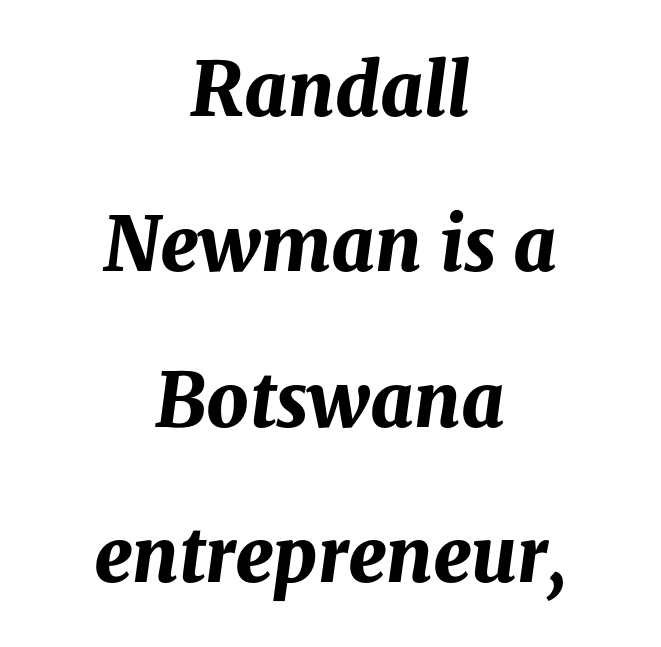
Q: Is the text bold? A: Yes.
Q: Is the text italic (slanted)? A: Yes, it leans right by about 8 degrees.
Q: Is the text underlined? A: No.
Q: How is the paragraph aligned? A: Centered.
Q: Is the spacing between letters normal or unusually wide? A: Normal.
Q: Is the spacing between lines tight, normal or loose? A: Loose.
Q: Width (condensed, normal, or wide)? A: Normal.
Q: Stroke contrast? A: Medium.
Q: x-height? A: Medium.
Q: Monospaced? A: No.
